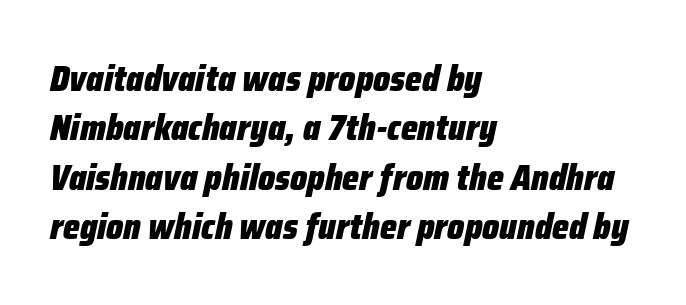
{"italic": "yes", "lean": "right", "slant_degrees": 12, "bold": "yes", "weight": "heavy", "width": "condensed", "stroke_contrast": "low", "x_height": "medium", "monospaced": "no", "underline": "no", "align": "left", "line_spacing": "normal", "line_spacing_ratio": 1.37, "letter_spacing": "normal", "letter_spacing_em": 0.0, "glyph_px": 36}
